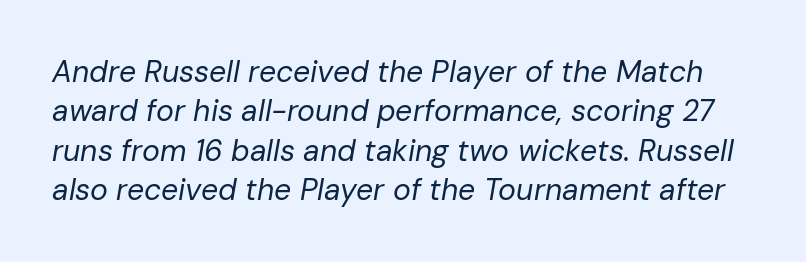
The image shows 30 px regular-weight type, italic (leaning right); set normal line spacing (1.31x), normal letter spacing, not underlined; low stroke contrast and a medium x-height.
